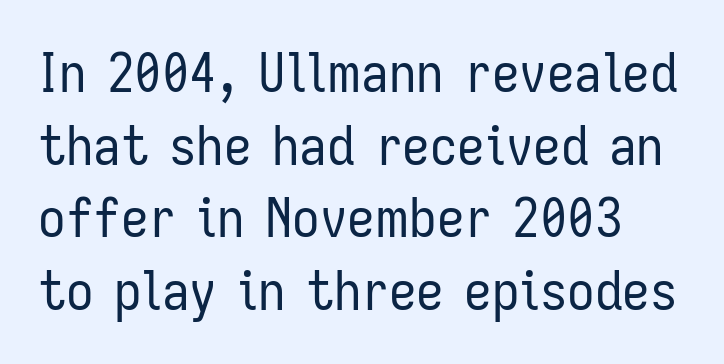
The image shows 55 px regular-weight, condensed sans-serif type, upright; set normal line spacing (1.32x), normal letter spacing, not underlined; low stroke contrast and a medium x-height.
